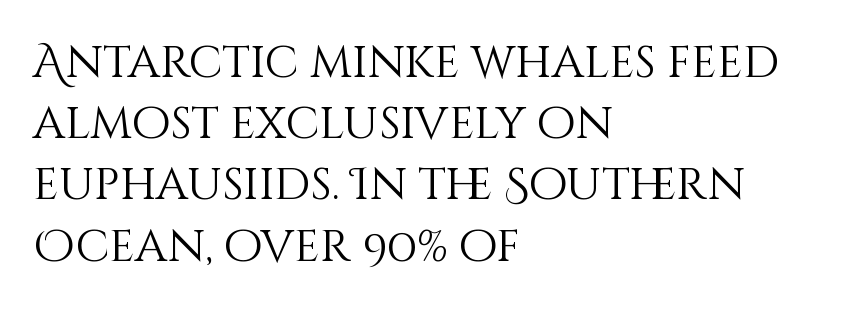
This sample keeps an unexceptional amount of space between lines. These lines are set flush left with a ragged right edge. Decoration check: the copy has no underline. Standard letterfit; no display-style spreading of the glyphs. Weight: not bold — regular or lighter.
